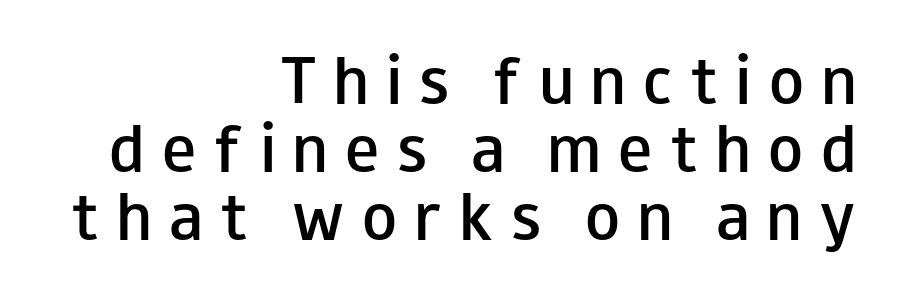
The image shows 57 px semibold, wide sans-serif type, upright; set right-aligned, line spacing 1.19x, unusually wide letter spacing (+0.31 em), not underlined; low stroke contrast and a small x-height.
